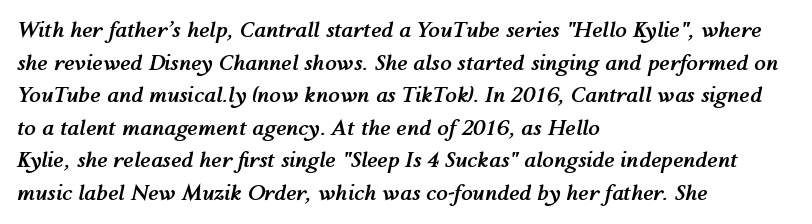
{"italic": "yes", "lean": "right", "slant_degrees": 12, "bold": "yes", "underline": "no", "align": "left", "line_spacing": "normal", "line_spacing_ratio": 1.55, "letter_spacing": "normal", "letter_spacing_em": 0.0, "glyph_px": 21}
